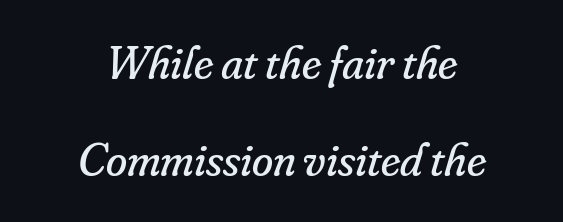
Q: Is the text bold? A: No.
Q: Is the text italic (slanted)? A: Yes, it leans right by about 16 degrees.
Q: Is the typeface a serif or a sans-serif typeface? A: Serif.
Q: Is the text underlined? A: No.
Q: How is the paragraph aligned? A: Centered.
Q: Is the spacing between letters normal or unusually wide? A: Normal.
Q: Is the spacing between lines tight, normal or loose? A: Loose.
Q: Width (condensed, normal, or wide)? A: Normal.
Q: Stroke contrast? A: Low.
Q: x-height? A: Small.
Q: Monospaced? A: No.
